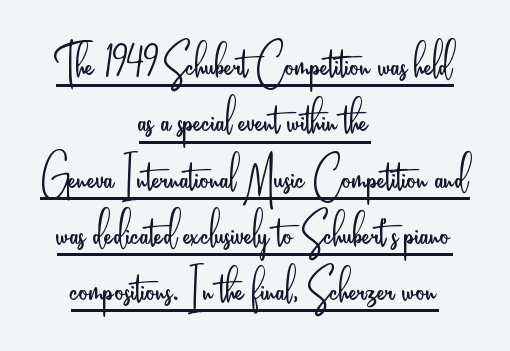
Q: Is the text bold? A: No.
Q: Is the typeface a serif or a sans-serif typeface? A: Sans-serif.
Q: Is the text underlined? A: Yes.
Q: How is the paragraph aligned? A: Centered.
Q: Is the spacing between letters normal or unusually wide? A: Normal.
Q: Is the spacing between lines tight, normal or loose? A: Tight.
Q: Width (condensed, normal, or wide)? A: Condensed.
Q: Stroke contrast? A: Low.
Q: x-height? A: Small.
Q: Monospaced? A: No.
